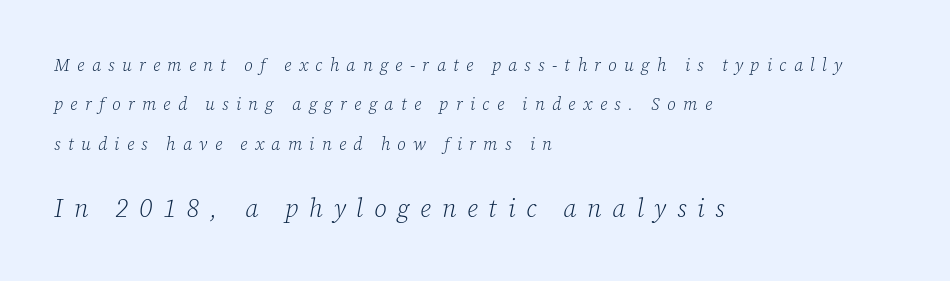
Q: Is the text bold? A: No.
Q: Is the text italic (slanted)? A: Yes, it leans right by about 12 degrees.
Q: Is the text underlined? A: No.
Q: How is the paragraph aligned? A: Left-aligned.
Q: Is the spacing between letters normal or unusually wide? A: Unusually wide.
Q: Is the spacing between lines tight, normal or loose? A: Loose.
Q: Which block of text is set in a larger size, the first (top) or the second (bottom)? A: The second (bottom) one.
